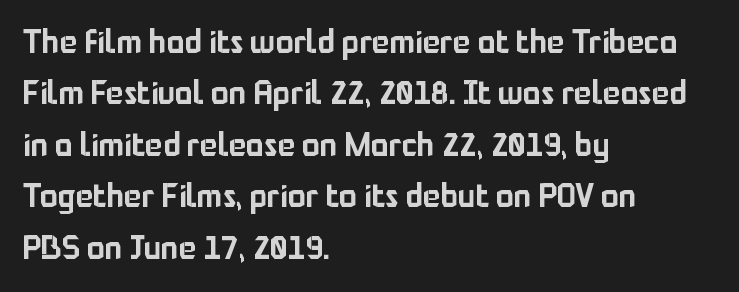
{"serif": "no", "italic": "no", "width": "normal", "stroke_contrast": "low", "x_height": "medium", "monospaced": "no", "underline": "no", "align": "left", "line_spacing": "normal", "line_spacing_ratio": 1.56, "letter_spacing": "normal", "letter_spacing_em": 0.0, "glyph_px": 33}
